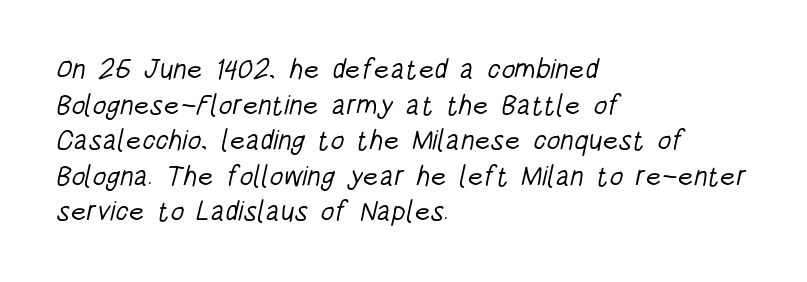
Q: Is the text bold? A: No.
Q: Is the typeface a serif or a sans-serif typeface? A: Sans-serif.
Q: Is the text underlined? A: No.
Q: How is the paragraph aligned? A: Left-aligned.
Q: Is the spacing between letters normal or unusually wide? A: Normal.
Q: Is the spacing between lines tight, normal or loose? A: Normal.
Q: Width (condensed, normal, or wide)? A: Condensed.
Q: Stroke contrast? A: Low.
Q: x-height? A: Large.
Q: Monospaced? A: No.
